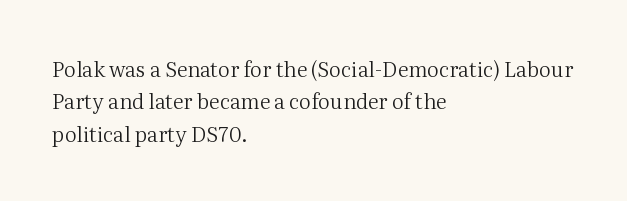
Words float on clear page, feet unadorned. Letters have the restrained weight of plain body copy at most. Horizontal alignment here is leftward, the default for most running prose. Whoever set this chose a conventional vertical rhythm. This sample uses an upright cut, with every glyph sitting square on the baseline.
